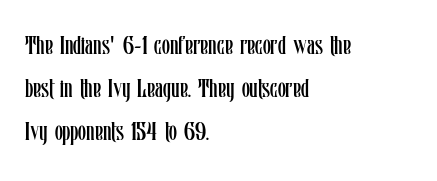
{"italic": "no", "bold": "no", "underline": "no", "align": "left", "line_spacing": "normal", "line_spacing_ratio": 1.66, "letter_spacing": "normal", "letter_spacing_em": 0.0, "glyph_px": 26}
